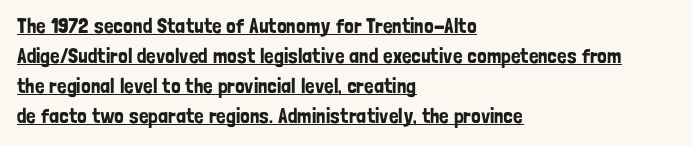
{"italic": "no", "underline": "yes", "align": "left", "line_spacing": "normal", "line_spacing_ratio": 1.43, "letter_spacing": "normal", "letter_spacing_em": 0.0, "glyph_px": 21}
